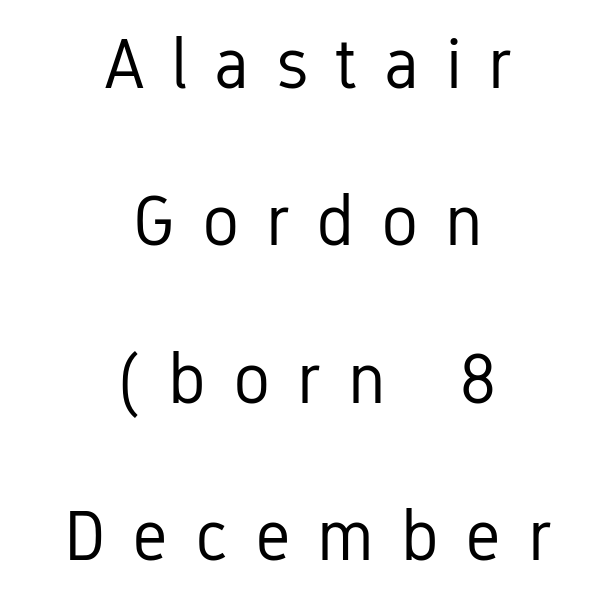
The image shows 70 px regular-weight, condensed sans-serif type, upright; set centered, loose line spacing (2.25x), unusually wide letter spacing (+0.38 em), not underlined; low stroke contrast and a medium x-height.
